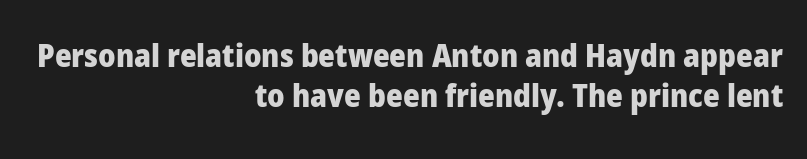
{"serif": "no", "italic": "no", "bold": "yes", "weight": "heavy", "width": "normal", "stroke_contrast": "low", "x_height": "medium", "monospaced": "no", "underline": "no", "align": "right", "line_spacing_ratio": 1.24, "letter_spacing": "normal", "letter_spacing_em": 0.0, "glyph_px": 32}
